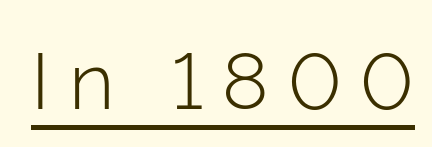
Is this a fixed-width face? No — the glyphs have proportional, varying widths. The typesetter has applied underlining to the passage shown. The horizontal fit of the characters is loose and conspicuously gappy. Ordinary non-slanted type is in use. Grotesque or geometric, the face here clearly has no serifs. This is not heavy type; no bold has been used.
